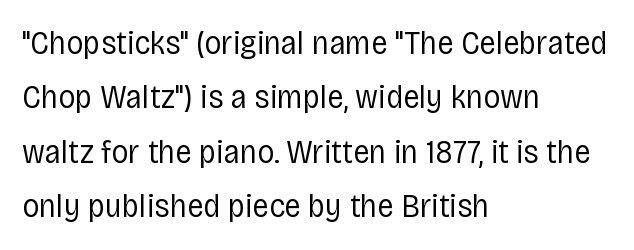
You can tell it's not italic because the verticals are truly vertical. A quiet, ordinary-to-light weight characterises the typeface. Students, note that the glyphs here touch the page at normal intervals. Type style note: lacks serifs. Notice how descenders clear the ascenders below comfortably — that's standard leading.
